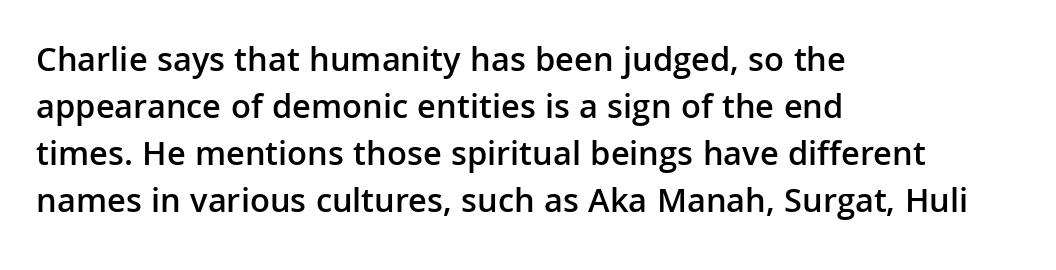
{"serif": "no", "italic": "no", "bold": "semi", "weight": "semibold", "width": "normal", "stroke_contrast": "low", "x_height": "medium", "monospaced": "no", "underline": "no", "align": "left", "line_spacing": "normal", "line_spacing_ratio": 1.34, "letter_spacing": "normal", "letter_spacing_em": 0.0, "glyph_px": 35}
